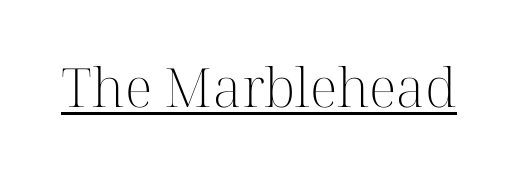
Q: Is the text bold? A: No.
Q: Is the text italic (slanted)? A: No, it is upright.
Q: Is the typeface a serif or a sans-serif typeface? A: Serif.
Q: Is the text underlined? A: Yes.
Q: Is the spacing between letters normal or unusually wide? A: Normal.
Q: Width (condensed, normal, or wide)? A: Normal.
Q: Stroke contrast? A: High.
Q: x-height? A: Medium.
Q: Monospaced? A: No.
